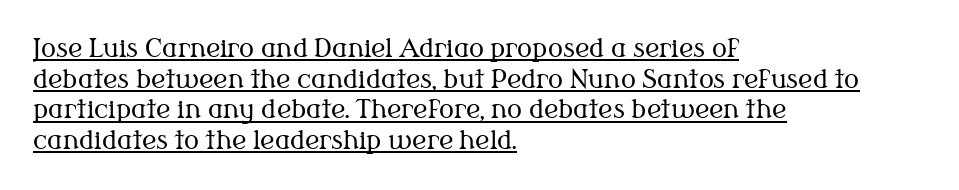
{"italic": "no", "bold": "no", "underline": "yes", "align": "left", "line_spacing_ratio": 1.23, "letter_spacing": "normal", "letter_spacing_em": 0.0, "glyph_px": 25}
